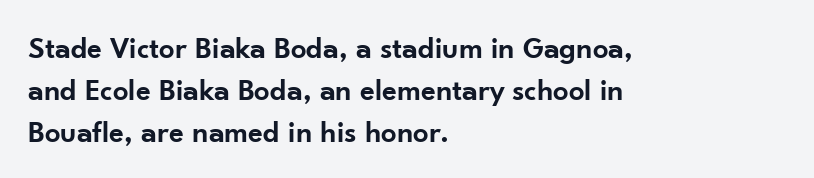
The rendering keeps characters at their native spacing. The rendering shows plain stroke endings on the letterforms — a sans-serif design. The letters advance in unequal steps, a hallmark of proportional type. In terms of weight, the rendering is demibold, just under bold. A normal amount of white space separates one row of letters from the next.
